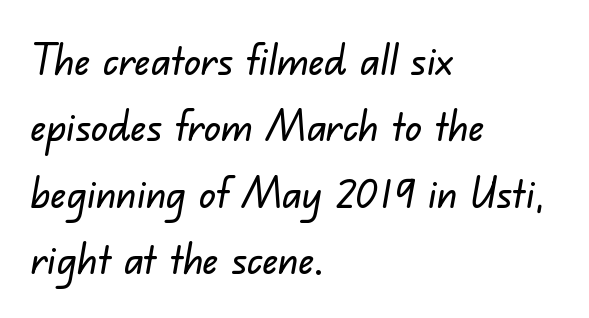
The image shows 42 px sans-serif type; set left-aligned, normal line spacing (1.58x), normal letter spacing, not underlined; low stroke contrast and a small x-height.
